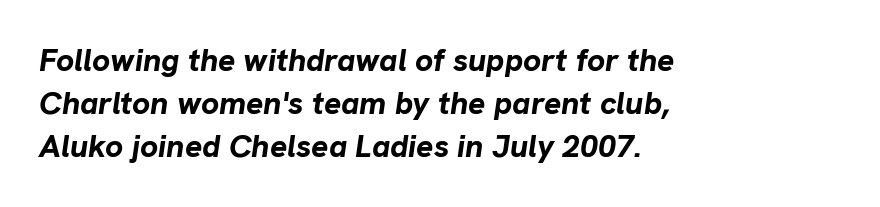
Q: Is the text bold? A: Yes.
Q: Is the text italic (slanted)? A: Yes, it leans right by about 8 degrees.
Q: Is the text underlined? A: No.
Q: How is the paragraph aligned? A: Left-aligned.
Q: Is the spacing between letters normal or unusually wide? A: Normal.
Q: Is the spacing between lines tight, normal or loose? A: Normal.
Q: Width (condensed, normal, or wide)? A: Normal.
Q: Stroke contrast? A: Low.
Q: x-height? A: Medium.
Q: Monospaced? A: No.
